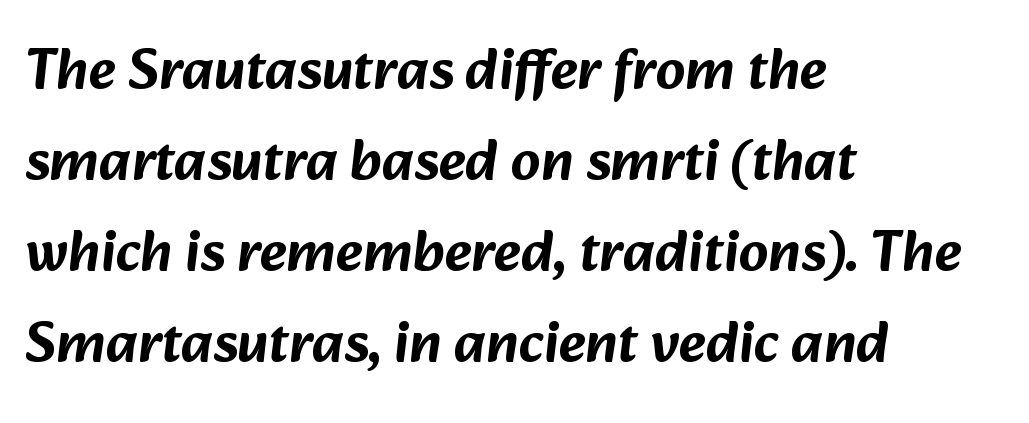
The image shows 58 px sans-serif type; set left-aligned, normal line spacing (1.57x), normal letter spacing, not underlined; low stroke contrast and a medium x-height.
